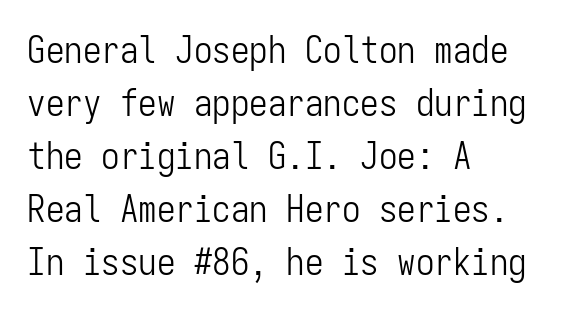
The image shows 37 px light, condensed sans-serif type, upright, monospaced; set left-aligned, normal line spacing (1.43x), normal letter spacing, not underlined; low stroke contrast and a medium x-height.
